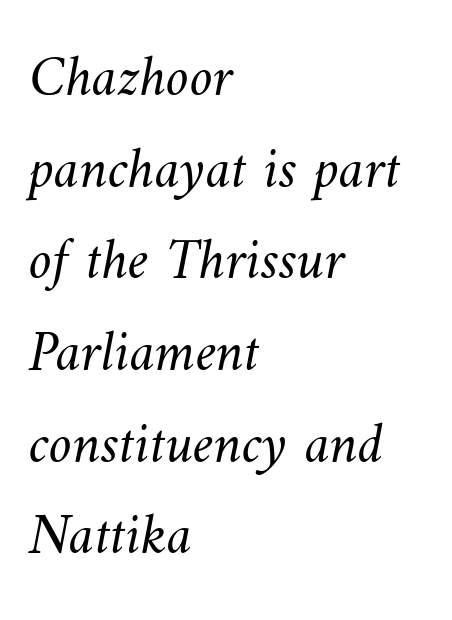
{"bold": "no", "weight": "light", "width": "normal", "stroke_contrast": "medium", "x_height": "small", "monospaced": "no", "underline": "no", "align": "left", "line_spacing": "normal", "line_spacing_ratio": 1.58, "letter_spacing": "normal", "letter_spacing_em": 0.0, "glyph_px": 58}
